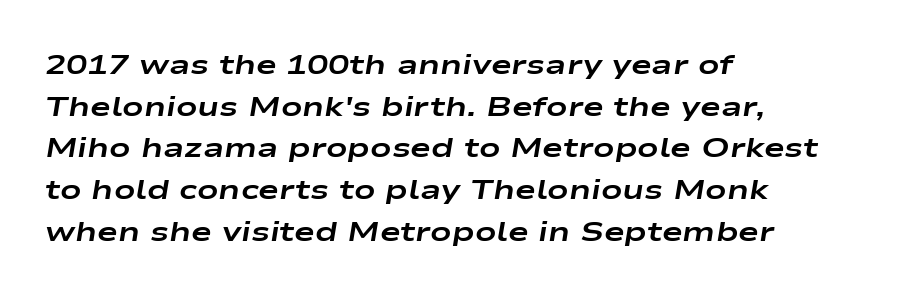
Q: Is the text bold? A: Yes.
Q: Is the text italic (slanted)? A: Yes, it leans right by about 9 degrees.
Q: Is the text underlined? A: No.
Q: How is the paragraph aligned? A: Left-aligned.
Q: Is the spacing between letters normal or unusually wide? A: Normal.
Q: Is the spacing between lines tight, normal or loose? A: Normal.
Q: Width (condensed, normal, or wide)? A: Wide.
Q: Stroke contrast? A: Low.
Q: x-height? A: Medium.
Q: Monospaced? A: No.
